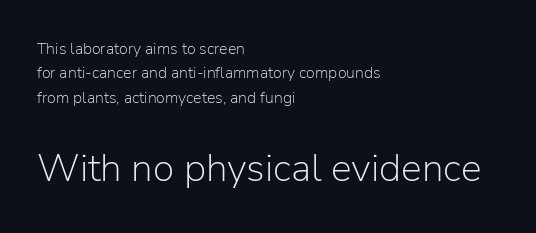
This block has exactly the height ordinary leading produces. Descenders are the only things crossing below the line. These lines are rendered in a variable-pitch font. I'd call this a sans setting — the letters go barefoot. The font's upright variant was chosen for this text.
